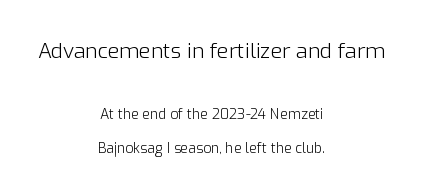
The leading is generous, giving the passage an open texture. The rendering keeps characters at their native spacing. Clear beneath every line of the passage. The passage is arranged like a title page — every line centered. Note: larger setting up top, smaller setting below. The specimen reads as upright at a glance.
